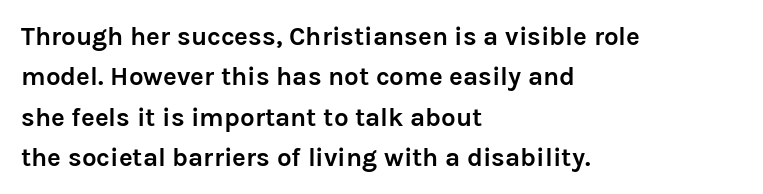
Q: Is the text bold? A: Yes.
Q: Is the text italic (slanted)? A: No, it is upright.
Q: Is the text underlined? A: No.
Q: How is the paragraph aligned? A: Left-aligned.
Q: Is the spacing between letters normal or unusually wide? A: Normal.
Q: Is the spacing between lines tight, normal or loose? A: Normal.
